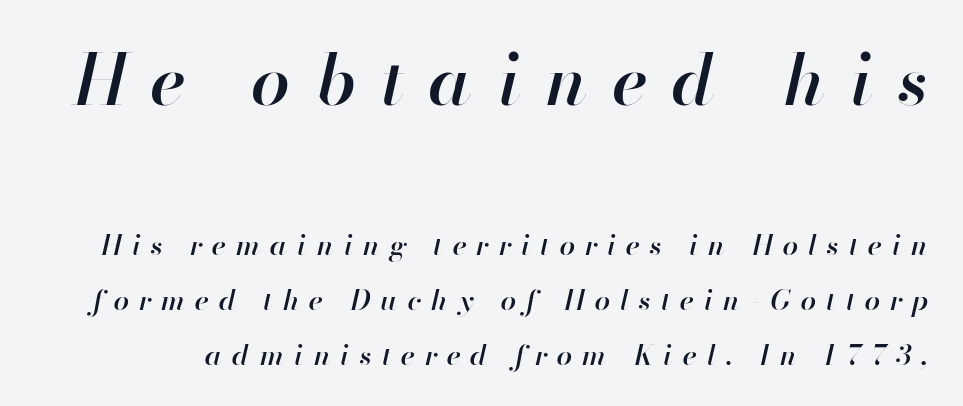
{"italic": "yes", "lean": "right", "slant_degrees": 13, "bold": "semi", "weight": "semibold", "width": "normal", "stroke_contrast": "high", "x_height": "small", "monospaced": "no", "underline": "no", "line_spacing": "loose", "line_spacing_ratio": 1.95, "letter_spacing": "wide", "letter_spacing_em": 0.36, "larger_block": "first", "size_ratio": 2.5, "glyph_px": 70}
